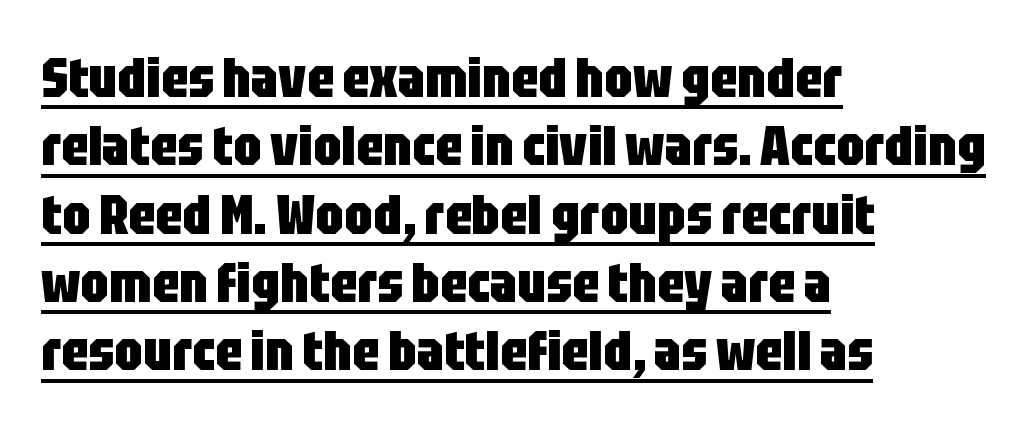
Q: Is the text bold? A: Yes.
Q: Is the text italic (slanted)? A: No, it is upright.
Q: Is the typeface a serif or a sans-serif typeface? A: Sans-serif.
Q: Is the text underlined? A: Yes.
Q: How is the paragraph aligned? A: Left-aligned.
Q: Is the spacing between letters normal or unusually wide? A: Normal.
Q: Width (condensed, normal, or wide)? A: Condensed.
Q: Stroke contrast? A: Low.
Q: x-height? A: Large.
Q: Monospaced? A: No.
